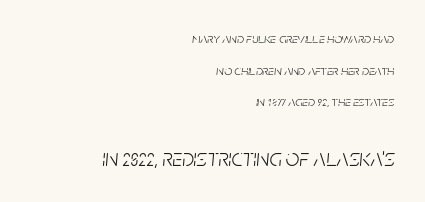
The image shows 24 px text type, italic (leaning right); set right-aligned, loose line spacing (2.26x), normal letter spacing, not underlined; the second (bottom) block is 1.71x larger.
